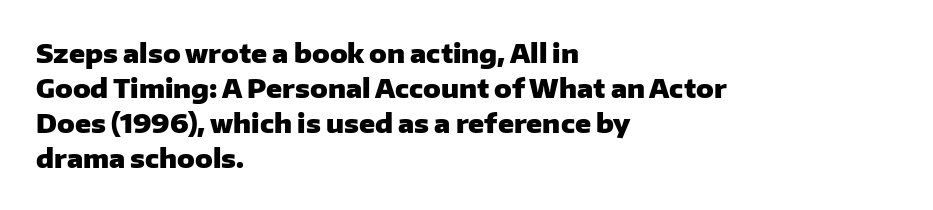
{"italic": "no", "bold": "yes", "underline": "no", "align": "left", "line_spacing": "normal", "line_spacing_ratio": 1.34, "letter_spacing": "normal", "letter_spacing_em": 0.0, "glyph_px": 26}
